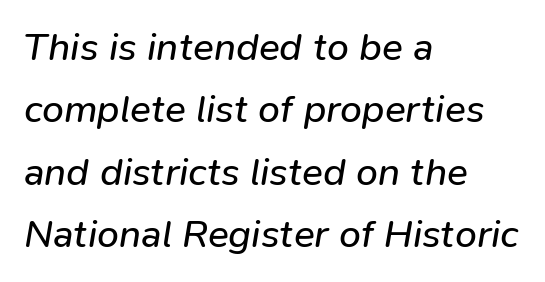
The image shows 39 px regular-weight type, italic (leaning right); set left-aligned, normal line spacing (1.6x), normal letter spacing, not underlined; low stroke contrast and a medium x-height.
